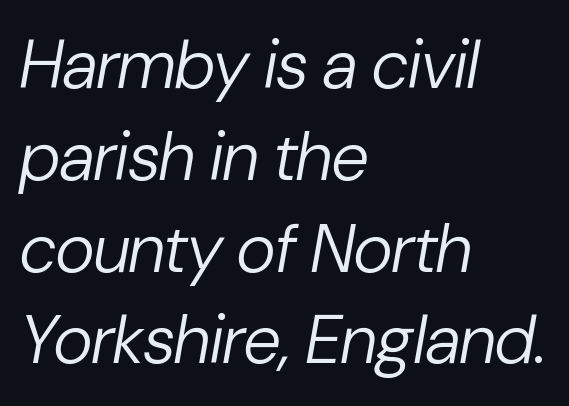
{"italic": "yes", "lean": "right", "slant_degrees": 10, "bold": "no", "weight": "regular", "width": "normal", "stroke_contrast": "low", "x_height": "medium", "monospaced": "no", "underline": "no", "align": "left", "line_spacing": "normal", "line_spacing_ratio": 1.35, "letter_spacing": "normal", "letter_spacing_em": 0.0, "glyph_px": 68}
